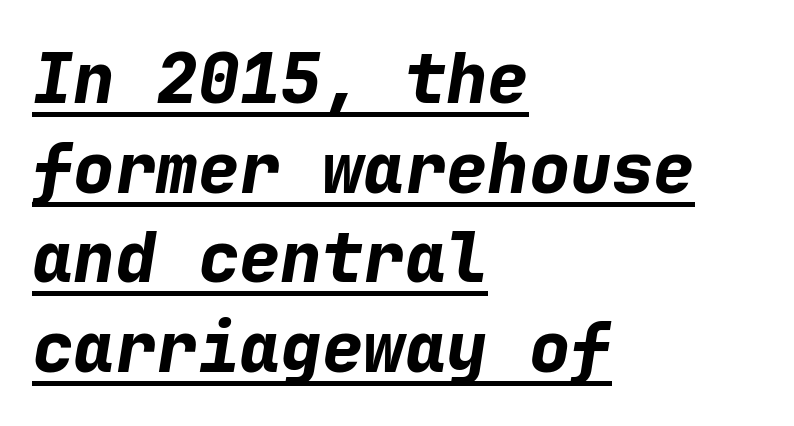
{"italic": "yes", "lean": "right", "slant_degrees": 9, "bold": "yes", "weight": "bold", "width": "normal", "stroke_contrast": "low", "x_height": "medium", "monospaced": "yes", "underline": "yes", "align": "left", "line_spacing": "normal", "line_spacing_ratio": 1.3, "letter_spacing": "normal", "letter_spacing_em": 0.0, "glyph_px": 69}
